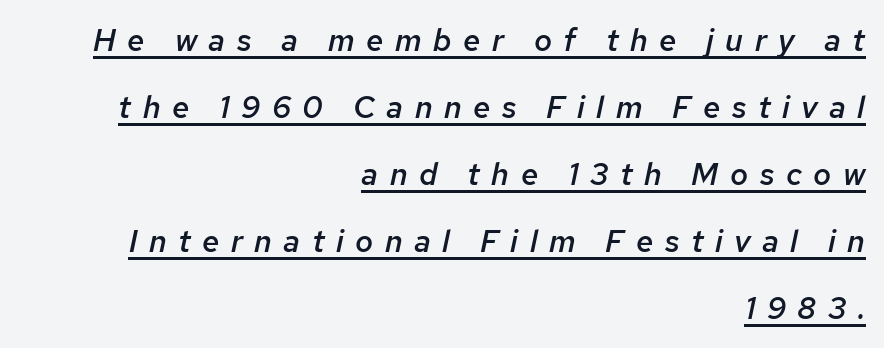
The block of text is sparse from top to bottom, with ample space between rows. The lettering tilts uniformly, giving the passage an italic look. A rule runs beneath these lines of type. Display-style spreading of the glyphs; the letterfit is very open. The face used here is proportionally spaced, like ordinary book or web type. Its strokes are somewhat broadened, the hallmark of semibold type.
